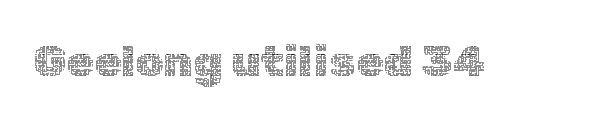
The strokes are not fattened; the text isn't bold. The gaps between neighbouring characters are ordinary and unremarkable. Posture: vertical. Is this a fixed-width face? No — the glyphs have proportional, varying widths.
